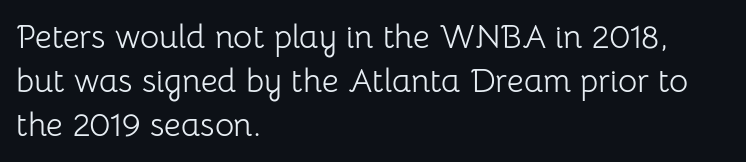
The image shows 33 px light sans-serif type, upright; set left-aligned, normal line spacing (1.33x), normal letter spacing, not underlined; low stroke contrast and a medium x-height.
